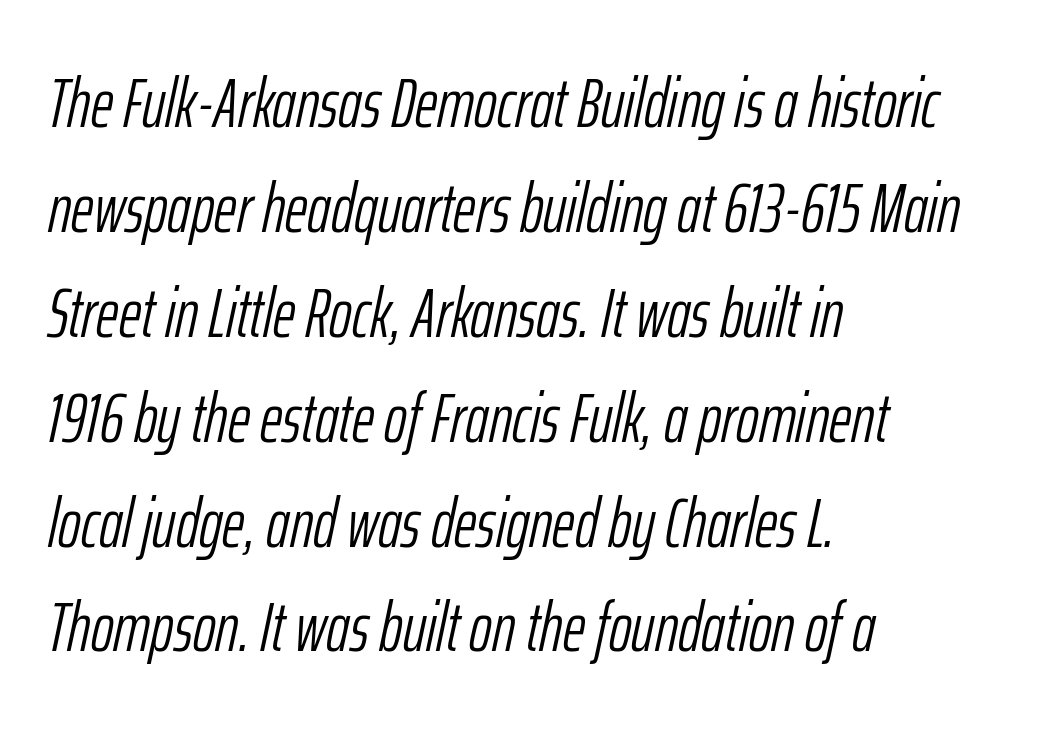
Q: Is the text bold? A: No.
Q: Is the text italic (slanted)? A: Yes, it leans right by about 12 degrees.
Q: Is the text underlined? A: No.
Q: How is the paragraph aligned? A: Left-aligned.
Q: Is the spacing between letters normal or unusually wide? A: Normal.
Q: Is the spacing between lines tight, normal or loose? A: Normal.
Q: Width (condensed, normal, or wide)? A: Condensed.
Q: Stroke contrast? A: Low.
Q: x-height? A: Medium.
Q: Monospaced? A: No.
